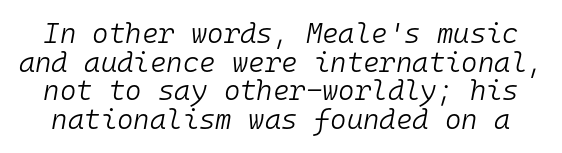
{"italic": "yes", "lean": "right", "slant_degrees": 10, "bold": "no", "weight": "light", "width": "normal", "stroke_contrast": "low", "x_height": "medium", "monospaced": "yes", "underline": "no", "line_spacing": "tight", "line_spacing_ratio": 1.02, "letter_spacing": "normal", "letter_spacing_em": 0.0, "glyph_px": 28}
